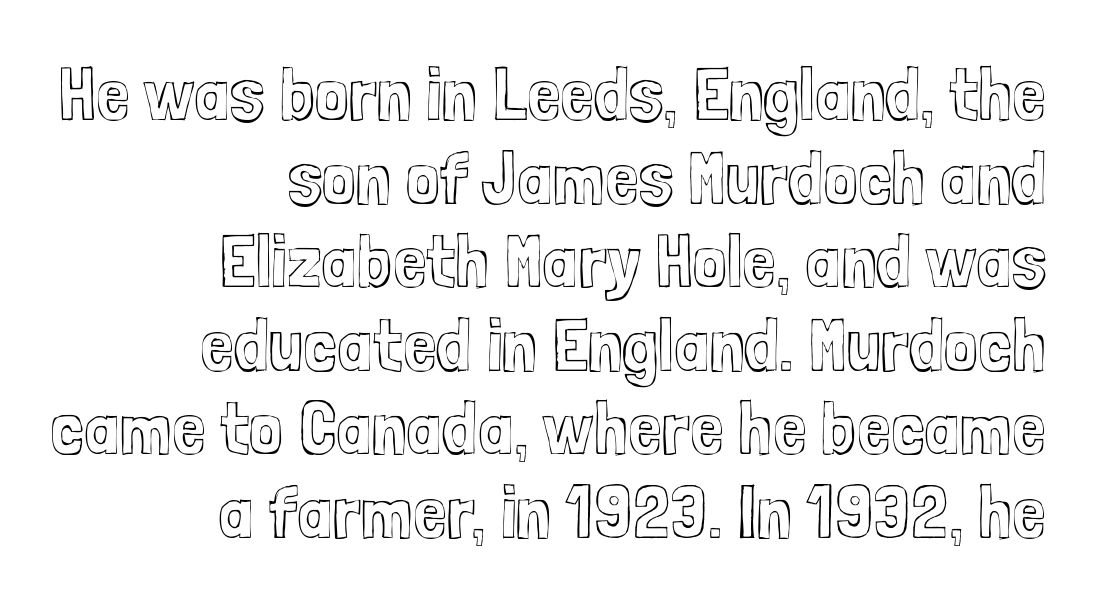
{"italic": "no", "width": "condensed", "x_height": "medium", "monospaced": "no", "underline": "no", "align": "right", "line_spacing": "tight", "line_spacing_ratio": 1.1, "letter_spacing": "normal", "letter_spacing_em": 0.0, "glyph_px": 76}
